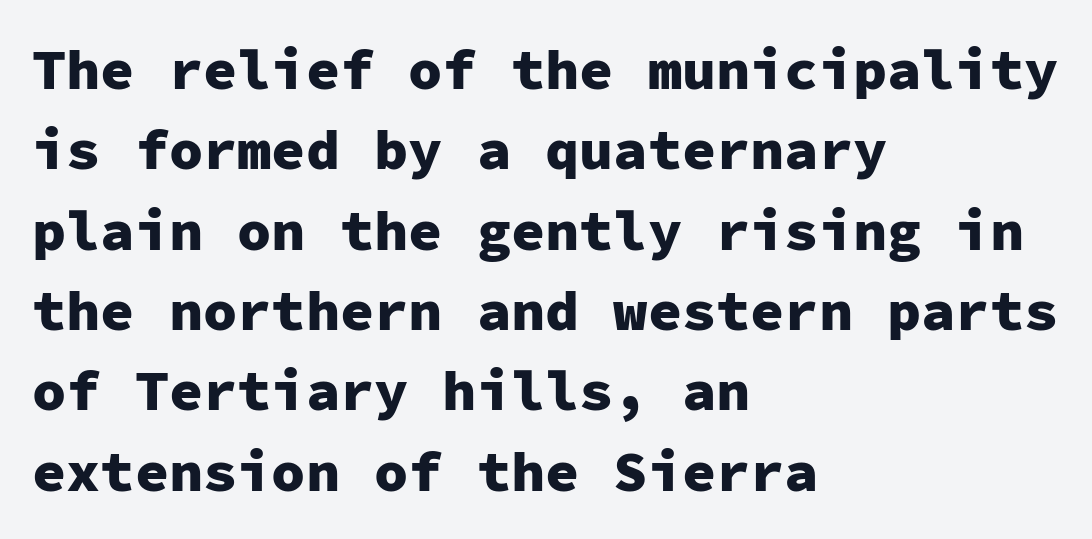
The passage shown is emphatically bold. The text was rendered using a sans face with plain stroke endings. The line-height multiplier appears to be the usual default. Spacing verdict: monospaced, one width for all characters.
